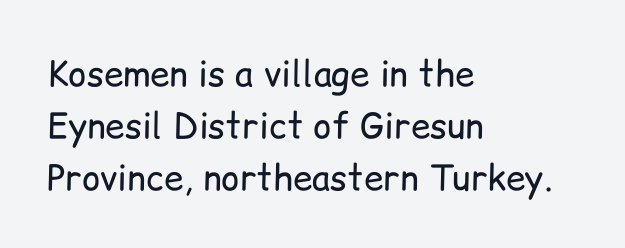
Q: Is the text bold? A: No.
Q: Is the text italic (slanted)? A: No, it is upright.
Q: Is the typeface a serif or a sans-serif typeface? A: Sans-serif.
Q: Is the text underlined? A: No.
Q: How is the paragraph aligned? A: Left-aligned.
Q: Is the spacing between letters normal or unusually wide? A: Normal.
Q: Is the spacing between lines tight, normal or loose? A: Normal.
Q: Width (condensed, normal, or wide)? A: Normal.
Q: Stroke contrast? A: Low.
Q: x-height? A: Medium.
Q: Monospaced? A: No.
